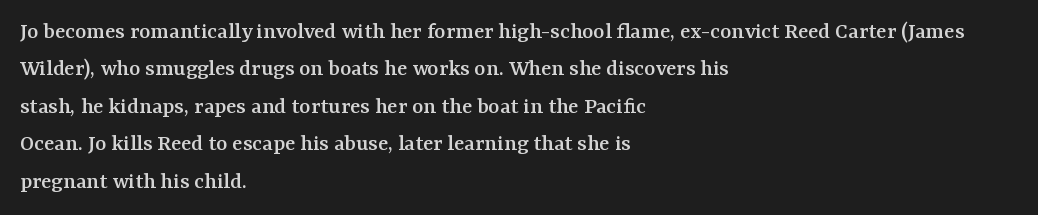
The image shows 24 px text type, upright; set left-aligned, normal line spacing (1.56x), normal letter spacing, not underlined.
